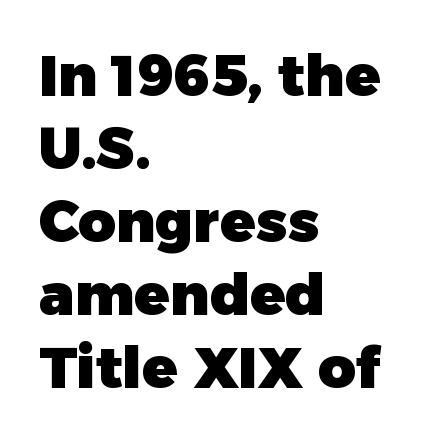
The image shows 58 px heavy sans-serif type, upright; set left-aligned, normal line spacing (1.26x), normal letter spacing, not underlined; low stroke contrast and a medium x-height.
